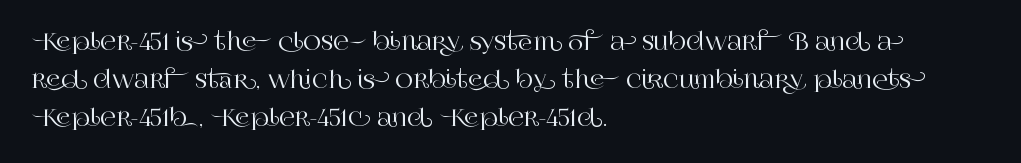
Q: Is the text italic (slanted)? A: No, it is upright.
Q: Is the text underlined? A: No.
Q: How is the paragraph aligned? A: Left-aligned.
Q: Is the spacing between letters normal or unusually wide? A: Normal.
Q: Is the spacing between lines tight, normal or loose? A: Normal.
